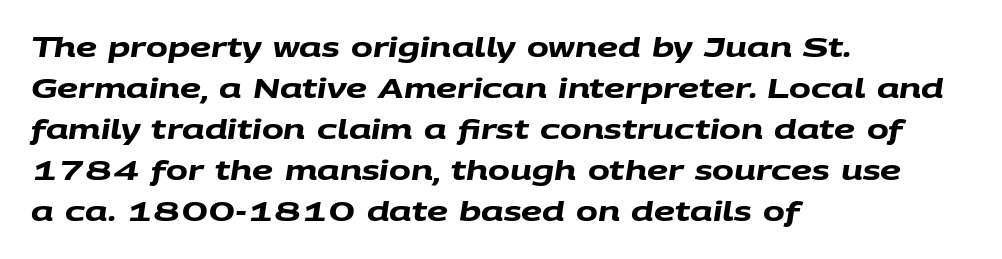
The rendering uses a moderate line-height, typical for paragraphs. The strokes are fattened all the way to bold. There is no visible air inserted between adjacent glyphs. A bare baseline throughout the passage. Line beginnings align vertically; line endings do not.
